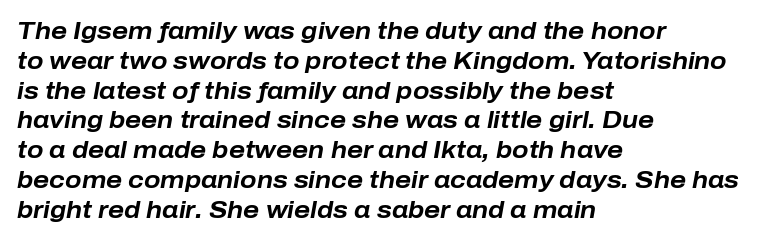
The image shows 24 px bold type, italic (leaning right); set left-aligned, line spacing 1.24x, normal letter spacing, not underlined.
